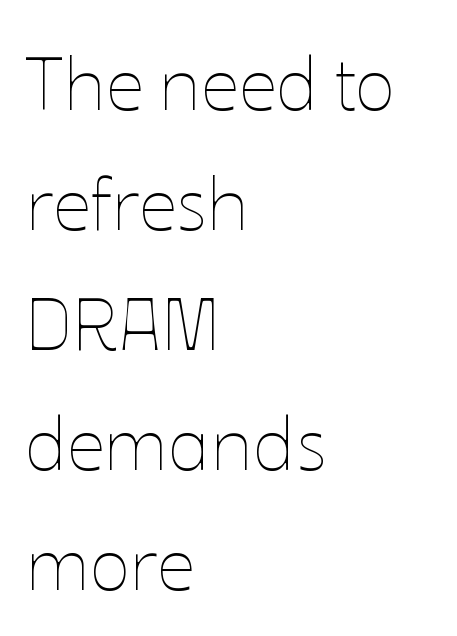
The image shows 75 px thin type, upright; set left-aligned, normal line spacing (1.6x), normal letter spacing, not underlined; low stroke contrast and a medium x-height.
